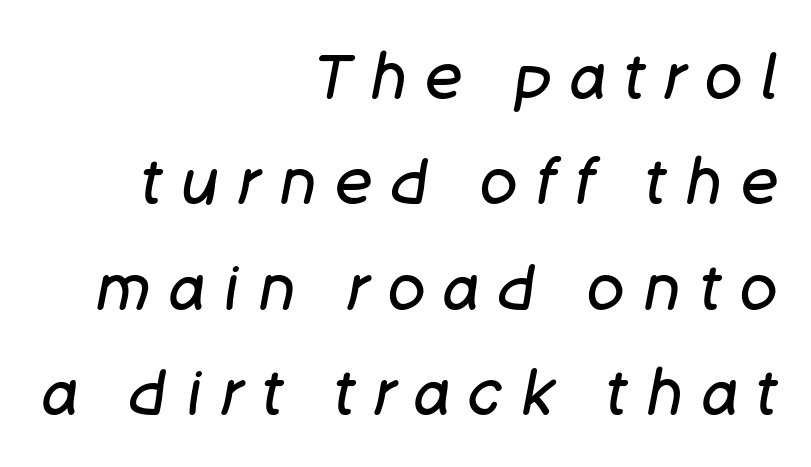
Q: Is the text bold? A: No.
Q: Is the text italic (slanted)? A: Yes, it leans right by about 11 degrees.
Q: Is the text underlined? A: No.
Q: How is the paragraph aligned? A: Right-aligned.
Q: Is the spacing between letters normal or unusually wide? A: Unusually wide.
Q: Is the spacing between lines tight, normal or loose? A: Normal.
Q: Width (condensed, normal, or wide)? A: Normal.
Q: Stroke contrast? A: Low.
Q: x-height? A: Large.
Q: Monospaced? A: No.
